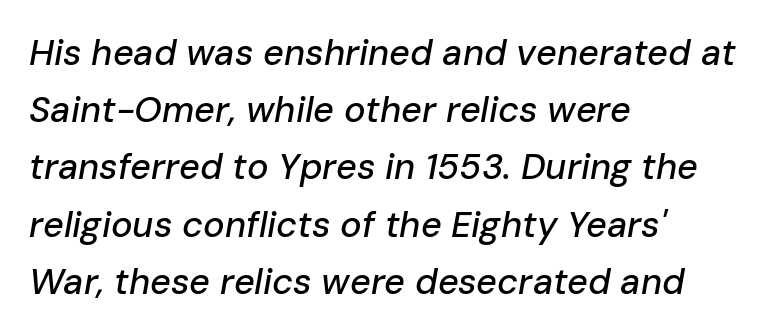
Yep, that's italic — everything's leaning. Think of a printed novel: that variable character pitch is what you see here. This sample uses plain, unmodified letter spacing. Is there much room between lines? A standard amount, neither cramped nor airy. Every row of glyphs begins at an identical x-position on the left. Bare-footed words on every line.
